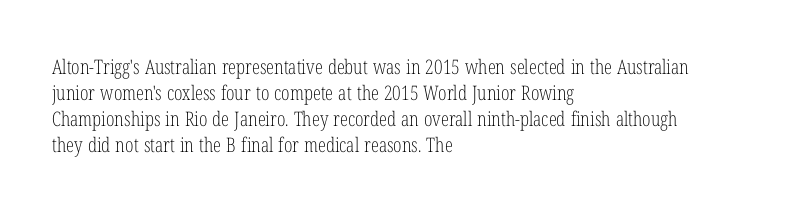
{"italic": "no", "bold": "no", "underline": "no", "align": "left", "line_spacing": "normal", "line_spacing_ratio": 1.3, "letter_spacing": "normal", "letter_spacing_em": 0.0, "glyph_px": 20}
